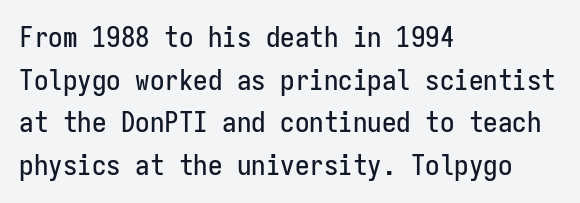
Q: Is the text italic (slanted)? A: No, it is upright.
Q: Is the typeface a serif or a sans-serif typeface? A: Sans-serif.
Q: Is the text underlined? A: No.
Q: How is the paragraph aligned? A: Left-aligned.
Q: Is the spacing between letters normal or unusually wide? A: Normal.
Q: Is the spacing between lines tight, normal or loose? A: Normal.
Q: Width (condensed, normal, or wide)? A: Condensed.
Q: Stroke contrast? A: Low.
Q: x-height? A: Medium.
Q: Monospaced? A: Yes.
